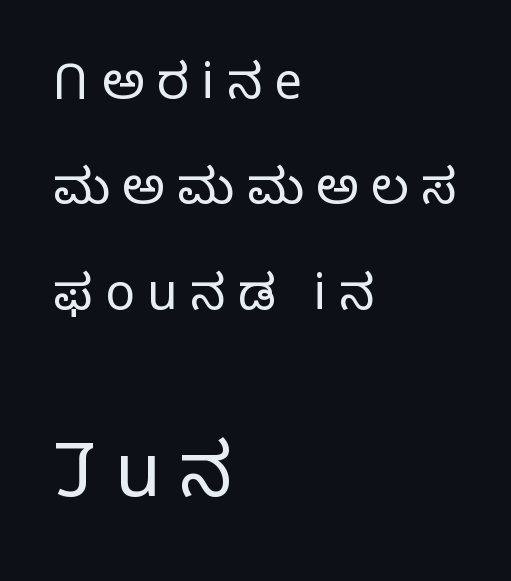
The image shows 74 px light sans-serif type, upright; set left-aligned, loose line spacing (2.15x), unusually wide letter spacing (+0.26 em), not underlined; the second (bottom) block is 1.51x larger; low stroke contrast and a medium x-height.
